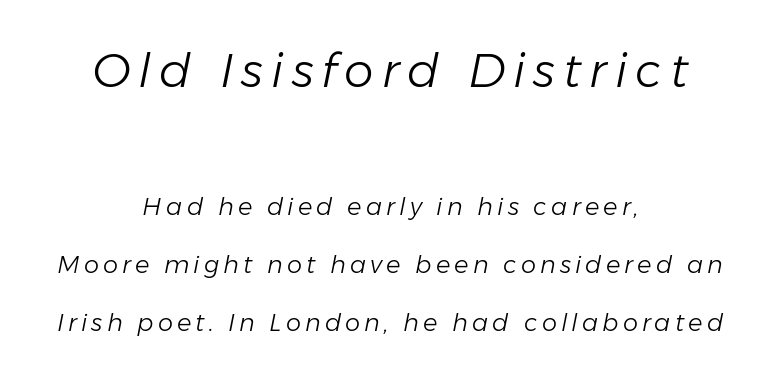
The image shows 47 px light type, italic (leaning right); set centered, loose line spacing (2.4x), not underlined; the first (top) block is 1.96x larger; low stroke contrast and a medium x-height.
